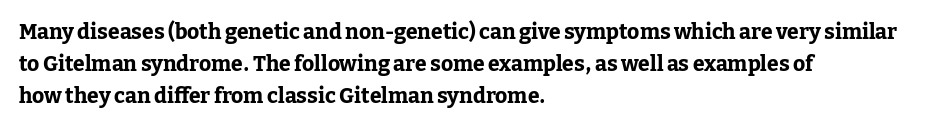
The image shows 21 px bold type, upright; set left-aligned, normal line spacing (1.52x), normal letter spacing, not underlined.
